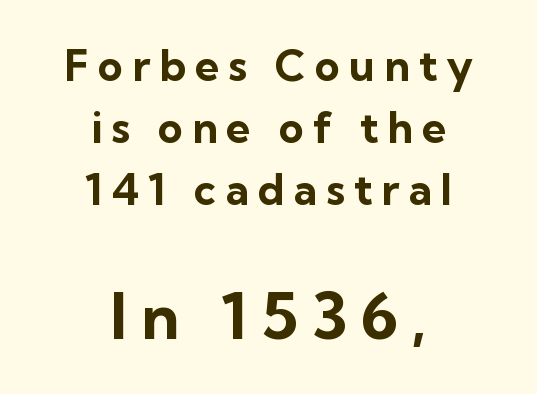
Q: Is the text bold? A: Yes.
Q: Is the text italic (slanted)? A: No, it is upright.
Q: Is the typeface a serif or a sans-serif typeface? A: Sans-serif.
Q: Is the text underlined? A: No.
Q: How is the paragraph aligned? A: Centered.
Q: Is the spacing between letters normal or unusually wide? A: Unusually wide.
Q: Is the spacing between lines tight, normal or loose? A: Normal.
Q: Which block of text is set in a larger size, the first (top) or the second (bottom)? A: The second (bottom) one.
Q: Width (condensed, normal, or wide)? A: Normal.
Q: Stroke contrast? A: Low.
Q: x-height? A: Medium.
Q: Monospaced? A: No.
